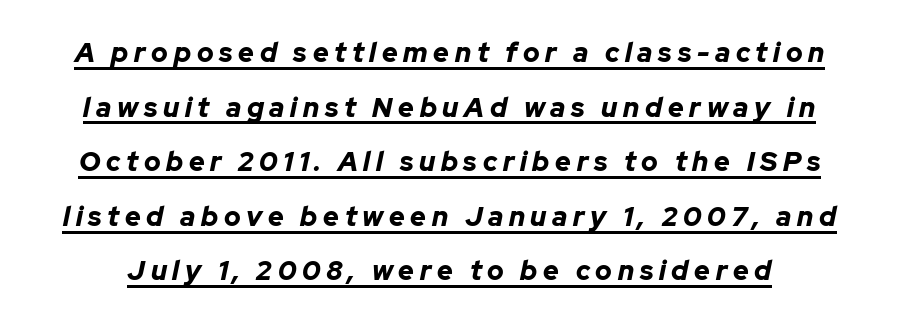
These lines have a slow, spaced-out rhythm from letter to letter. Strokes here are thick enough to call this a true bold. Like a heading marked for emphasis, these lines bear an underscore. The lettering tilts uniformly, giving the passage an italic look.
